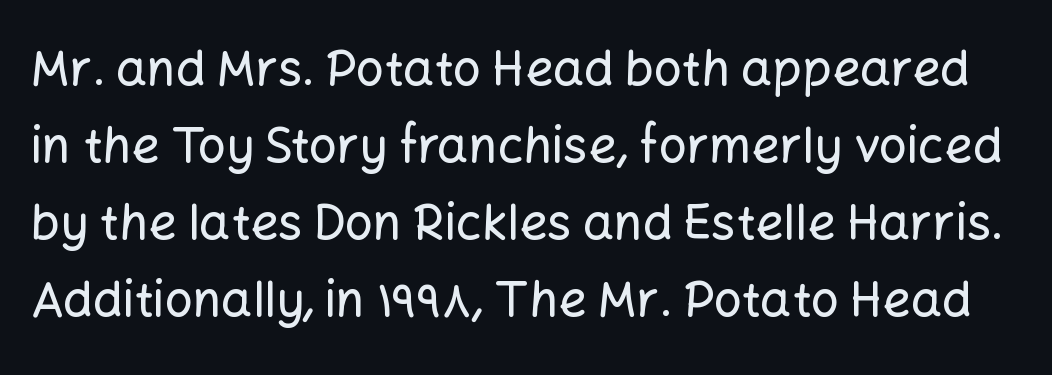
Line spacing here is normal. This rendering leaves character spacing at its baseline value. Spacing verdict: proportional, widths tailored to each character. The font family rendered here belongs to the sans-serif group. Every character sits straight up, as roman type does.
